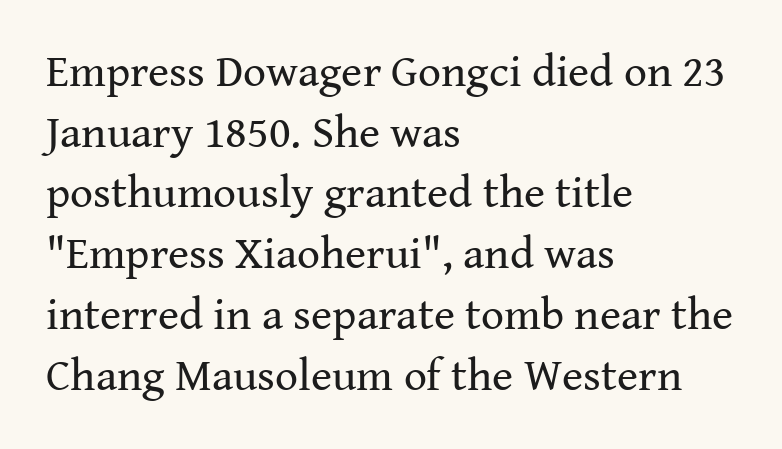
{"serif": "yes", "italic": "no", "bold": "no", "weight": "regular", "width": "normal", "stroke_contrast": "medium", "x_height": "medium", "monospaced": "no", "underline": "no", "align": "left", "line_spacing": "normal", "line_spacing_ratio": 1.35, "letter_spacing": "normal", "letter_spacing_em": 0.0, "glyph_px": 45}
